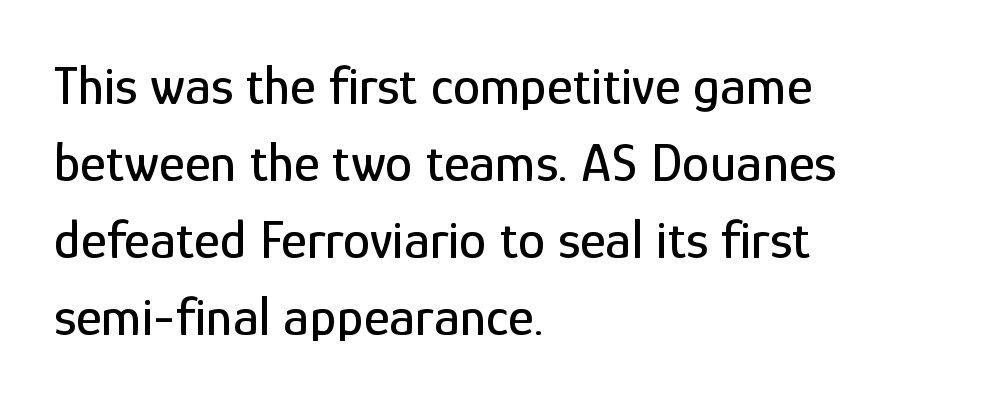
You can tell from the bare stems that sans-serif type was used. Plain, unruled lines of type. In terms of posture, this sample is upright. If you drew a ruler down the left edge, every line would touch it. The rendering uses natural spacing where letterforms have individual widths. Baseline-to-baseline distance is the conventional proportion of letter height.
